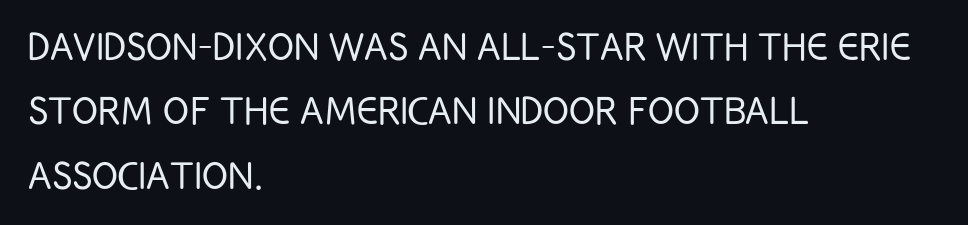
The image shows 48 px light, condensed sans-serif type, upright; set left-aligned, normal line spacing (1.34x), normal letter spacing, not underlined; low stroke contrast and a large x-height.
